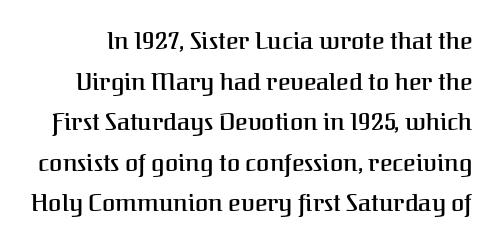
Q: Is the text italic (slanted)? A: No, it is upright.
Q: Is the text underlined? A: No.
Q: Is the spacing between letters normal or unusually wide? A: Normal.
Q: Is the spacing between lines tight, normal or loose? A: Normal.
